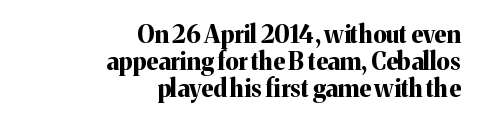
The image shows 24 px bold type, upright; set right-aligned, tight line spacing (1.13x), normal letter spacing, not underlined.
